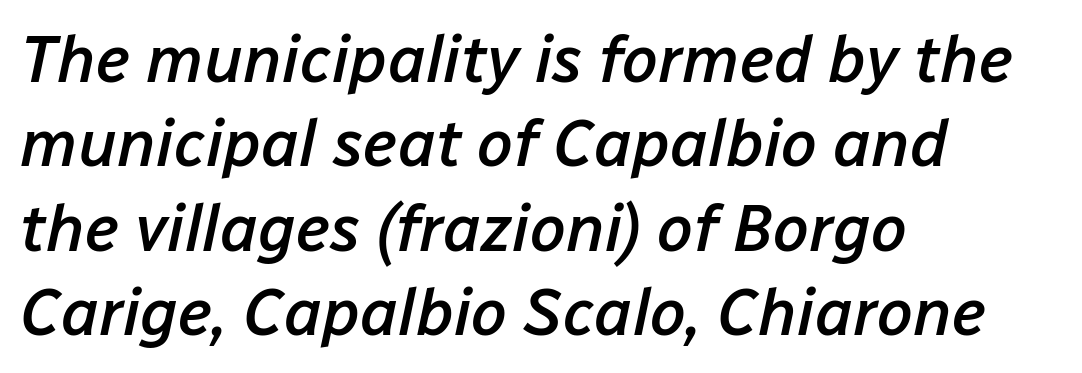
{"italic": "yes", "lean": "right", "slant_degrees": 12, "bold": "semi", "weight": "semibold", "width": "normal", "stroke_contrast": "low", "x_height": "medium", "monospaced": "no", "underline": "no", "align": "left", "line_spacing": "normal", "line_spacing_ratio": 1.3, "letter_spacing": "normal", "letter_spacing_em": 0.0, "glyph_px": 65}
